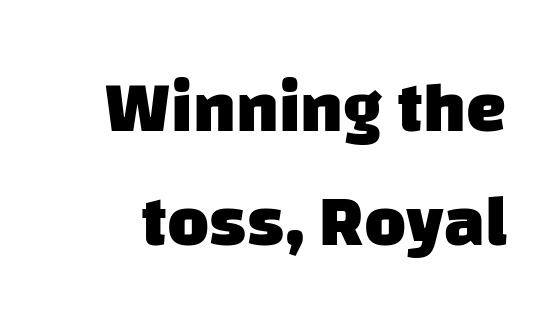
{"serif": "no", "bold": "yes", "weight": "heavy", "width": "normal", "stroke_contrast": "low", "x_height": "large", "monospaced": "no", "underline": "no", "line_spacing": "normal", "line_spacing_ratio": 1.58, "letter_spacing": "normal", "letter_spacing_em": 0.0, "glyph_px": 72}
